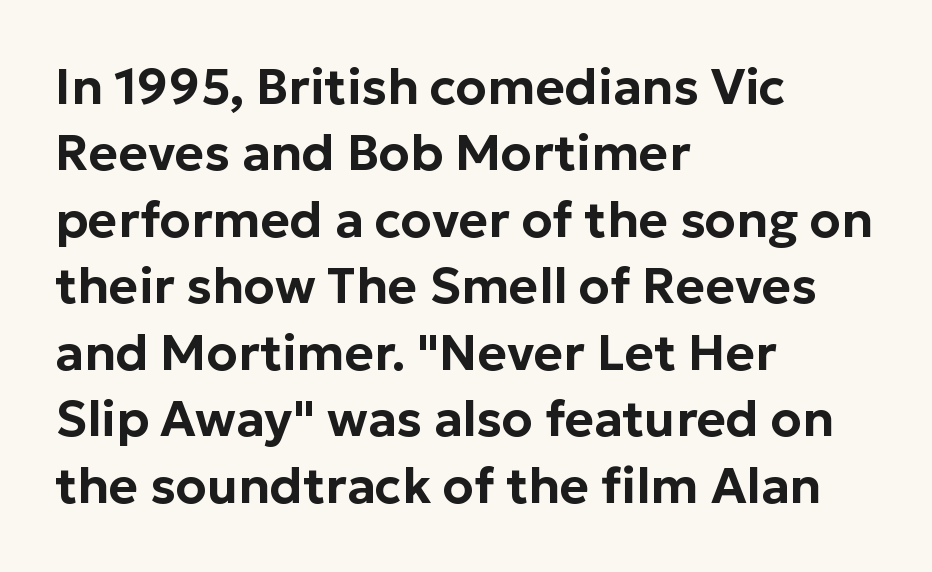
The image shows 50 px sans-serif type, upright; set left-aligned, normal line spacing (1.33x), normal letter spacing, not underlined; low stroke contrast and a medium x-height.
